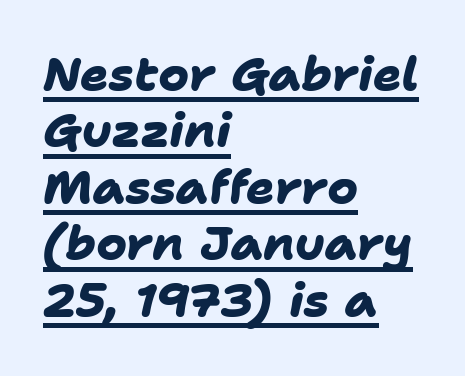
The image shows 47 px heavy sans-serif type; set left-aligned, line spacing 1.2x, normal letter spacing, underlined; low stroke contrast and a medium x-height.
